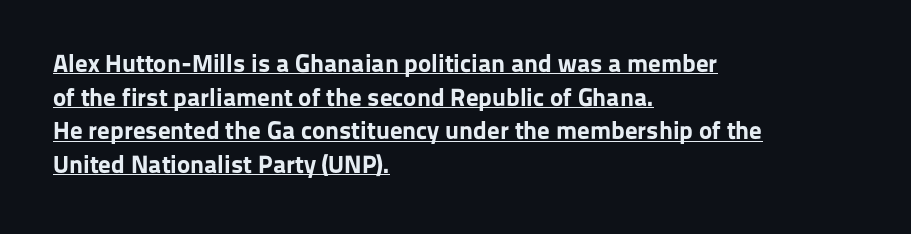
Q: Is the text bold? A: Yes.
Q: Is the text italic (slanted)? A: No, it is upright.
Q: Is the text underlined? A: Yes.
Q: How is the paragraph aligned? A: Left-aligned.
Q: Is the spacing between letters normal or unusually wide? A: Normal.
Q: Is the spacing between lines tight, normal or loose? A: Normal.
